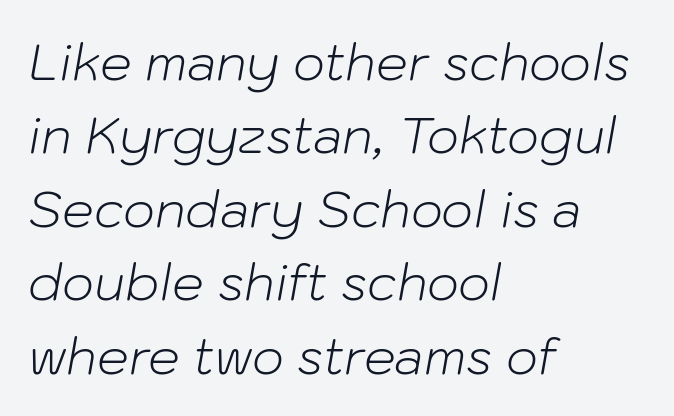
{"italic": "yes", "lean": "right", "slant_degrees": 10, "bold": "no", "weight": "light", "width": "normal", "stroke_contrast": "low", "x_height": "medium", "monospaced": "no", "underline": "no", "align": "left", "line_spacing": "normal", "line_spacing_ratio": 1.47, "letter_spacing": "normal", "letter_spacing_em": 0.0, "glyph_px": 50}
